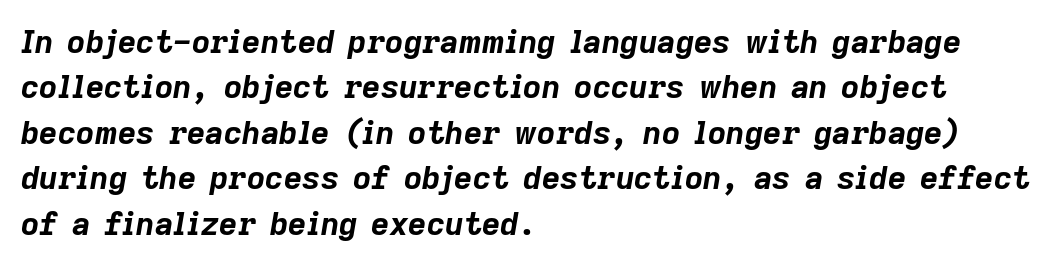
The image shows 32 px bold type, italic (leaning right); set left-aligned, normal line spacing (1.42x), normal letter spacing, not underlined; low stroke contrast and a medium x-height.
